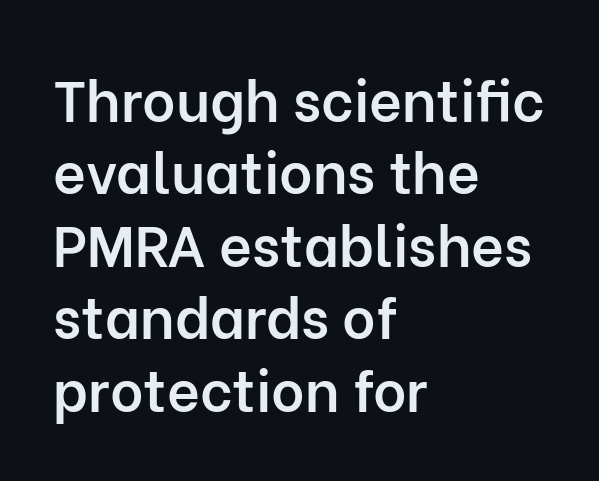
Short note: letters normally spaced. The letters advance in unequal steps, a hallmark of proportional type. In terms of posture, this sample is upright. Stroke terminals: plain, sans-serif. Type without underlining.
